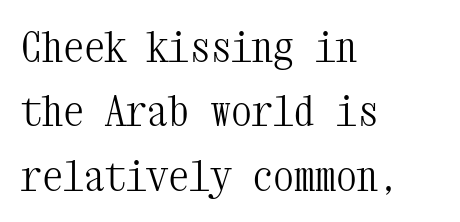
The image shows 42 px light, condensed serif type, upright, monospaced; set left-aligned, normal line spacing (1.53x), normal letter spacing, not underlined; medium stroke contrast and a medium x-height.
